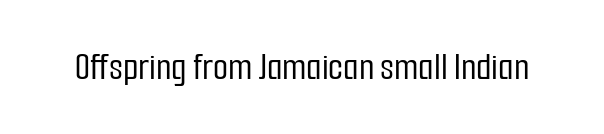
The image shows 39 px condensed sans-serif type, upright; set normal letter spacing, not underlined; low stroke contrast and a medium x-height.
